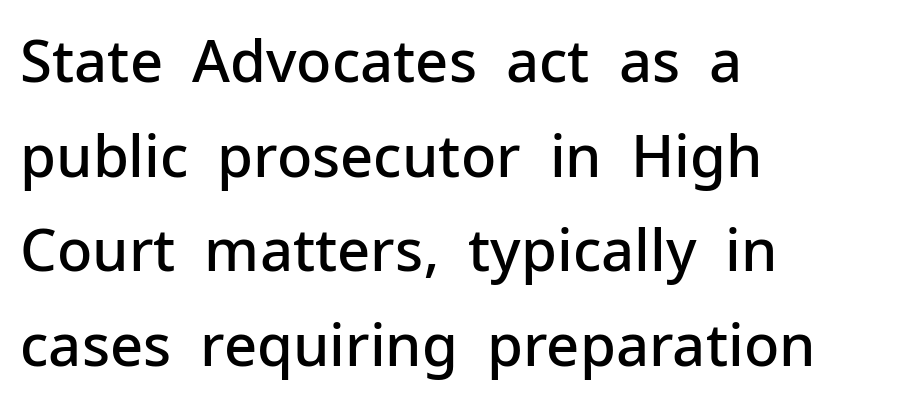
A bare baseline throughout the passage. The horizontal fit of the characters is conventional and even. A sans-serif font was chosen for this passage. Horizontally, the lines are justified to the leading edge only. The passage shown stacks its lines at a standard gap. The rendering uses natural spacing where letterforms have individual widths.
